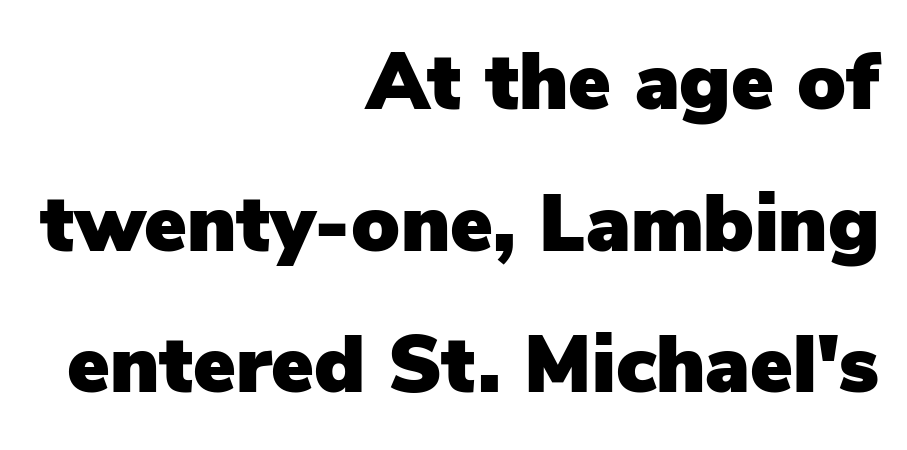
Q: Is the text italic (slanted)? A: No, it is upright.
Q: Is the typeface a serif or a sans-serif typeface? A: Sans-serif.
Q: Is the text underlined? A: No.
Q: How is the paragraph aligned? A: Right-aligned.
Q: Is the spacing between letters normal or unusually wide? A: Normal.
Q: Width (condensed, normal, or wide)? A: Normal.
Q: Stroke contrast? A: Low.
Q: x-height? A: Medium.
Q: Monospaced? A: No.
